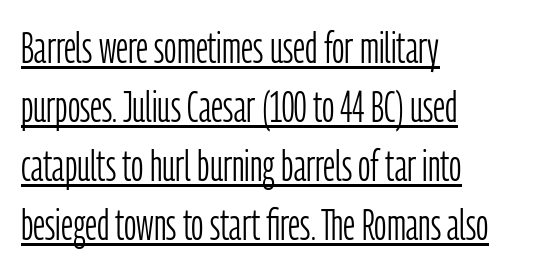
Q: Is the text bold? A: No.
Q: Is the text italic (slanted)? A: No, it is upright.
Q: Is the typeface a serif or a sans-serif typeface? A: Sans-serif.
Q: Is the text underlined? A: Yes.
Q: How is the paragraph aligned? A: Left-aligned.
Q: Is the spacing between letters normal or unusually wide? A: Normal.
Q: Is the spacing between lines tight, normal or loose? A: Normal.
Q: Width (condensed, normal, or wide)? A: Condensed.
Q: Stroke contrast? A: Low.
Q: x-height? A: Medium.
Q: Monospaced? A: No.
